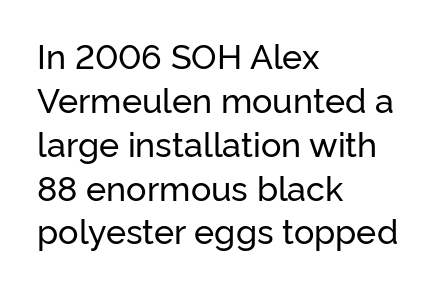
The image shows 34 px sans-serif type, upright; set left-aligned, normal line spacing (1.29x), normal letter spacing, not underlined; low stroke contrast and a medium x-height.
